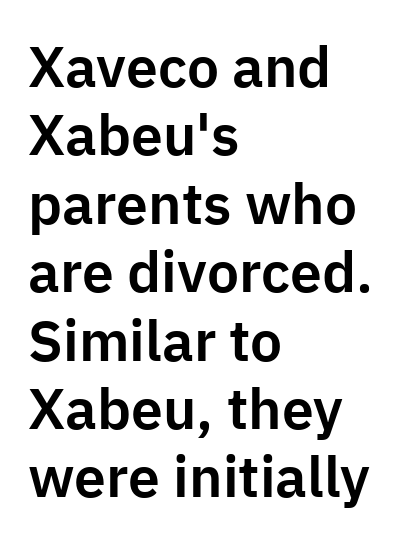
The image shows 57 px sans-serif type, upright; set left-aligned, line spacing 1.2x, normal letter spacing, not underlined; low stroke contrast and a medium x-height.
